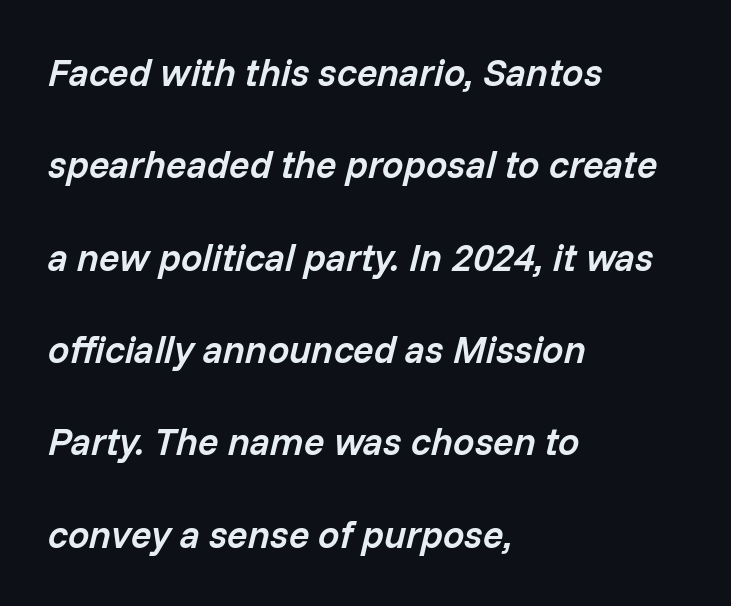
Q: Is the text bold? A: Semi-bold.
Q: Is the text italic (slanted)? A: Yes, it leans right by about 14 degrees.
Q: Is the text underlined? A: No.
Q: How is the paragraph aligned? A: Left-aligned.
Q: Is the spacing between letters normal or unusually wide? A: Normal.
Q: Is the spacing between lines tight, normal or loose? A: Loose.
Q: Width (condensed, normal, or wide)? A: Normal.
Q: Stroke contrast? A: Low.
Q: x-height? A: Medium.
Q: Monospaced? A: No.
